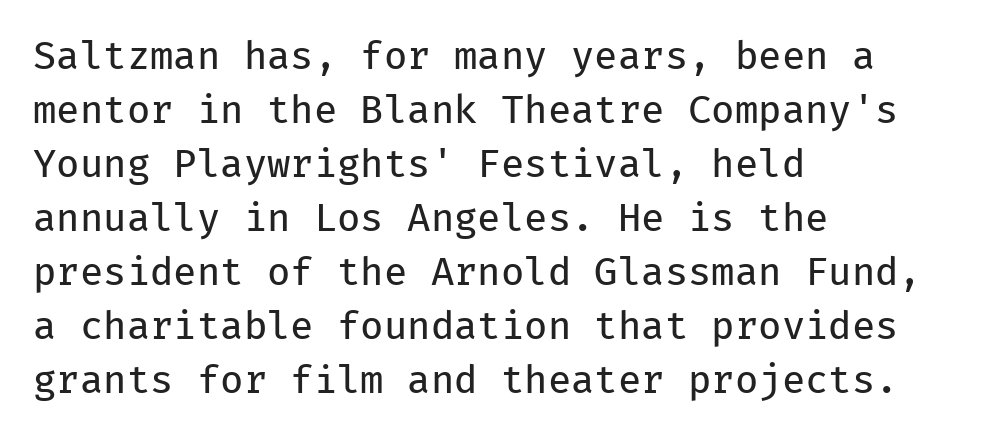
The image shows 38 px regular-weight sans-serif type, upright, monospaced; set left-aligned, normal line spacing (1.42x), normal letter spacing, not underlined; low stroke contrast and a medium x-height.
